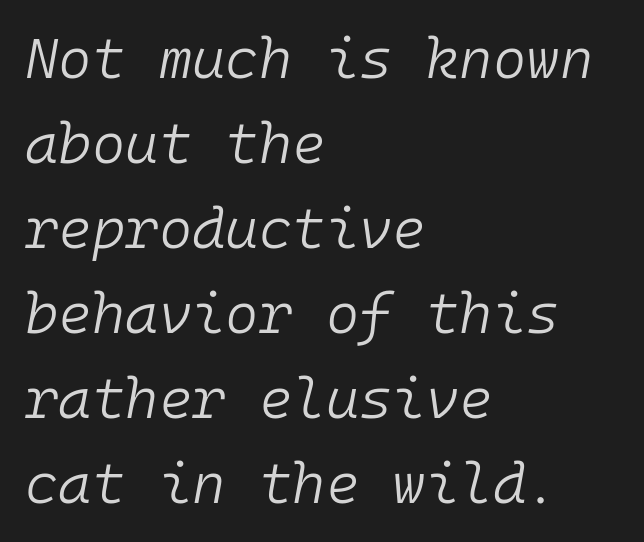
{"italic": "yes", "lean": "right", "slant_degrees": 10, "bold": "no", "weight": "light", "width": "normal", "stroke_contrast": "low", "x_height": "medium", "monospaced": "yes", "underline": "no", "align": "left", "line_spacing": "normal", "line_spacing_ratio": 1.49, "letter_spacing": "normal", "letter_spacing_em": 0.0, "glyph_px": 57}
